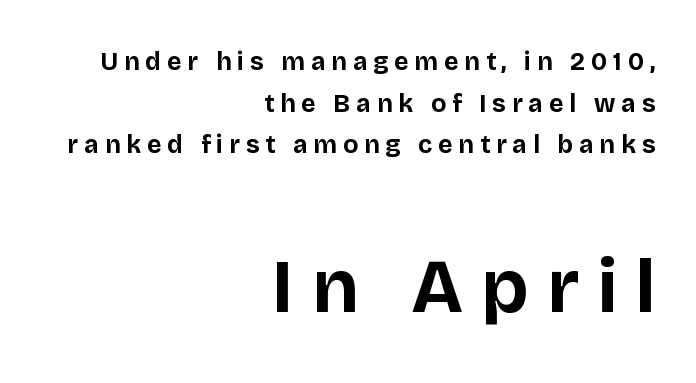
{"serif": "no", "italic": "no", "bold": "yes", "weight": "bold", "width": "normal", "stroke_contrast": "low", "x_height": "large", "monospaced": "no", "underline": "no", "align": "right", "line_spacing": "normal", "line_spacing_ratio": 1.67, "letter_spacing": "wide", "letter_spacing_em": 0.24, "larger_block": "second", "size_ratio": 3.0, "glyph_px": 75}
